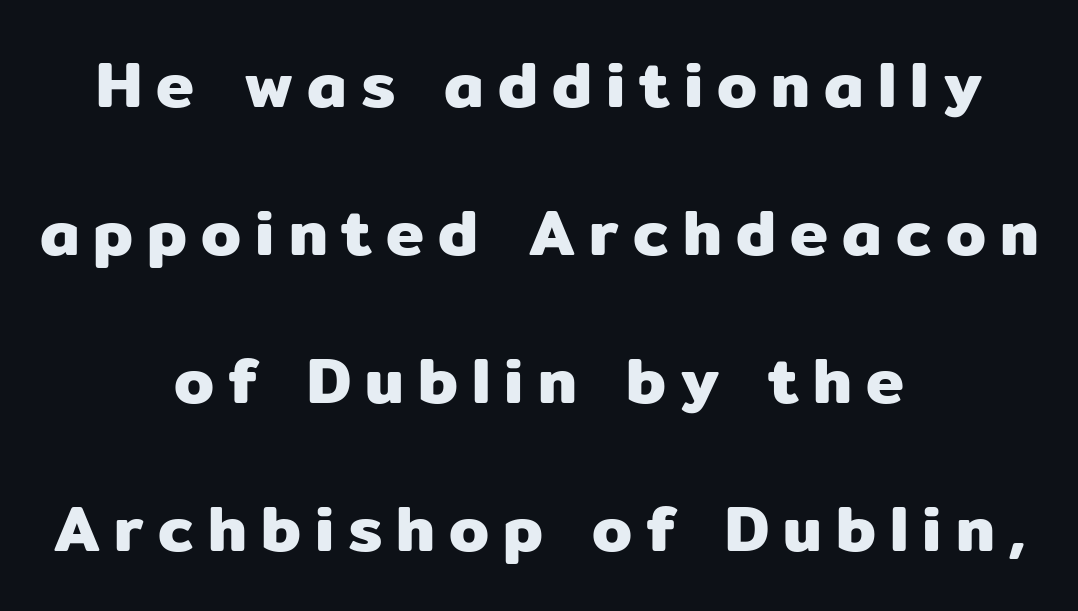
{"serif": "no", "italic": "no", "width": "normal", "stroke_contrast": "low", "x_height": "medium", "monospaced": "no", "underline": "no", "align": "center", "line_spacing": "loose", "line_spacing_ratio": 2.31, "letter_spacing": "wide", "letter_spacing_em": 0.22, "glyph_px": 64}
